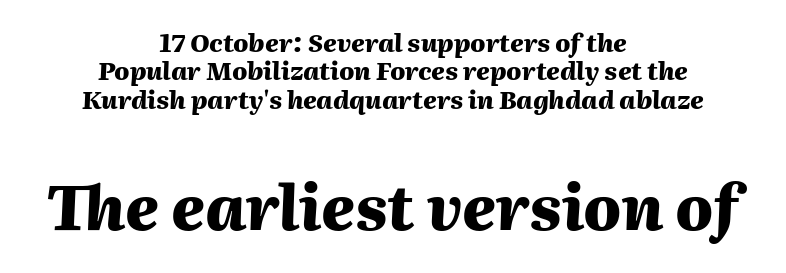
The image shows 62 px heavy type, italic (leaning right); set centered, tight line spacing (1.14x), normal letter spacing, not underlined; the second (bottom) block is 2.48x larger; medium stroke contrast and a medium x-height.
